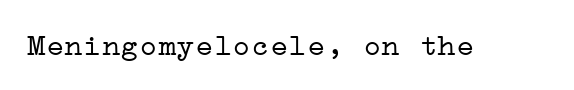
{"serif": "yes", "italic": "no", "bold": "no", "weight": "light", "width": "wide", "stroke_contrast": "low", "x_height": "medium", "underline": "no", "letter_spacing": "normal", "letter_spacing_em": 0.0, "glyph_px": 31}
